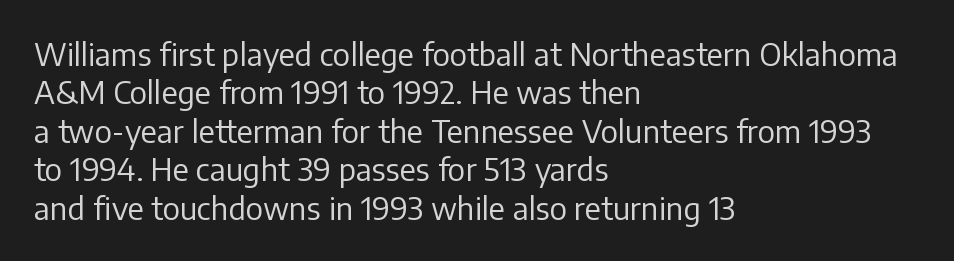
{"serif": "no", "italic": "no", "bold": "no", "weight": "regular", "width": "normal", "stroke_contrast": "low", "x_height": "medium", "monospaced": "no", "underline": "no", "align": "left", "line_spacing_ratio": 1.24, "letter_spacing": "normal", "letter_spacing_em": 0.0, "glyph_px": 31}
